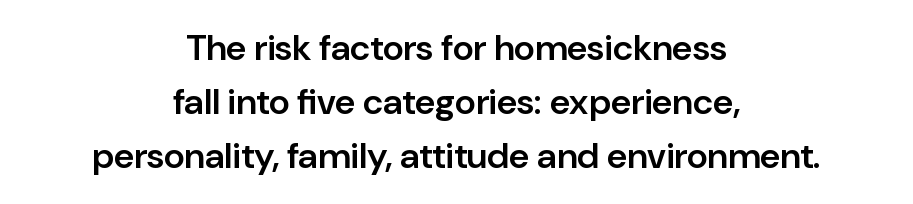
Q: Is the text bold? A: Semi-bold.
Q: Is the text italic (slanted)? A: No, it is upright.
Q: Is the typeface a serif or a sans-serif typeface? A: Sans-serif.
Q: Is the text underlined? A: No.
Q: How is the paragraph aligned? A: Centered.
Q: Is the spacing between letters normal or unusually wide? A: Normal.
Q: Is the spacing between lines tight, normal or loose? A: Normal.
Q: Width (condensed, normal, or wide)? A: Normal.
Q: Stroke contrast? A: Low.
Q: x-height? A: Medium.
Q: Monospaced? A: No.
